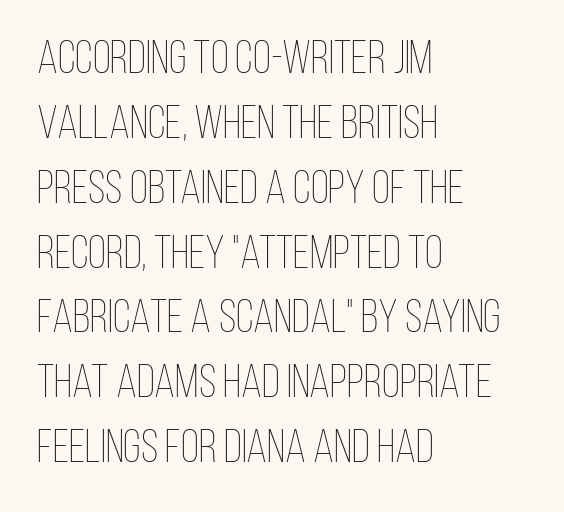
{"italic": "no", "bold": "no", "weight": "thin", "width": "condensed", "stroke_contrast": "low", "x_height": "large", "monospaced": "no", "underline": "no", "align": "left", "line_spacing": "normal", "line_spacing_ratio": 1.38, "letter_spacing": "normal", "letter_spacing_em": 0.0, "glyph_px": 47}
